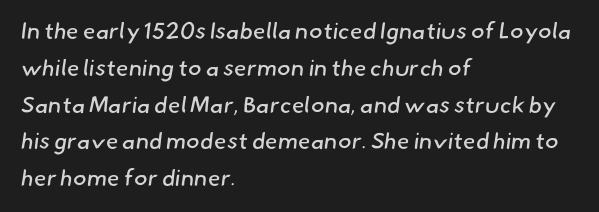
The image shows 23 px text type; set left-aligned, normal line spacing (1.6x), normal letter spacing, not underlined.
